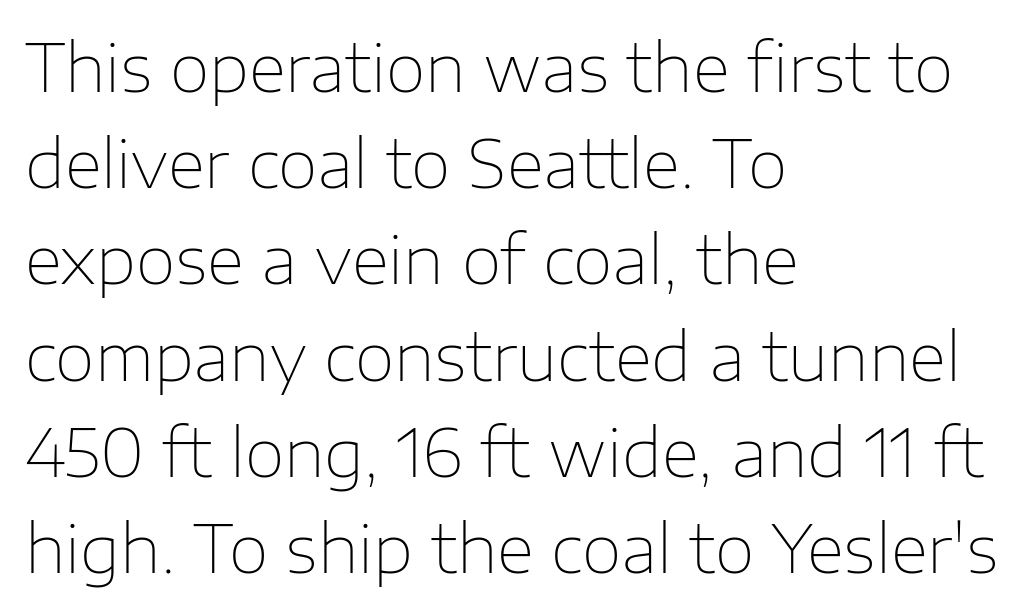
The image shows 65 px thin sans-serif type, upright; set left-aligned, normal line spacing (1.48x), normal letter spacing, not underlined; low stroke contrast and a medium x-height.
